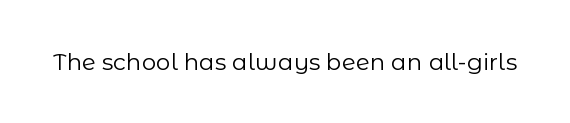
Q: Is the text bold? A: No.
Q: Is the text italic (slanted)? A: No, it is upright.
Q: Is the text underlined? A: No.
Q: Is the spacing between letters normal or unusually wide? A: Normal.
